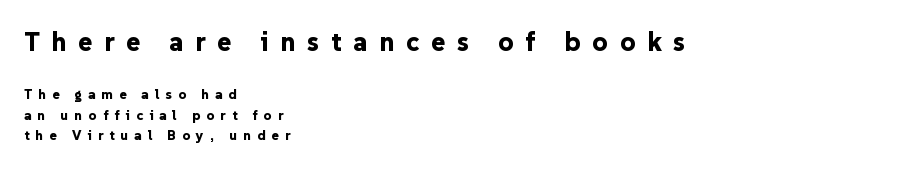
The image shows 27 px bold type, upright; set left-aligned, normal line spacing (1.47x), unusually wide letter spacing (+0.43 em), not underlined; the first (top) block is 1.93x larger.
